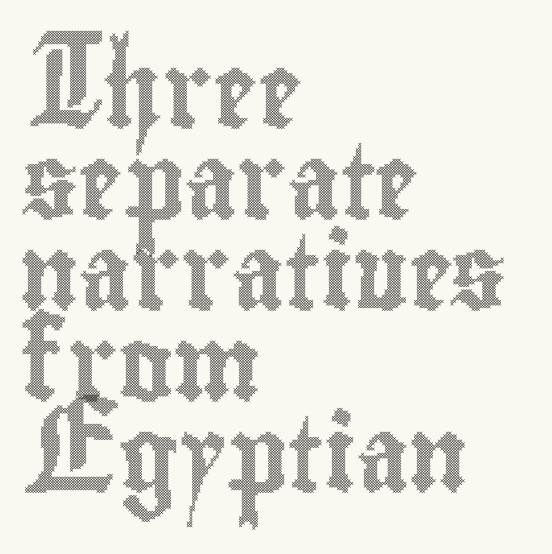
Teacher's note: observe the even left margin — that is flush-left alignment. You could not count columns in this text — the font is proportionally spaced. A typesetter would call this zero additional tracking. The foot of each line stays bare and open. Posture: vertical.
